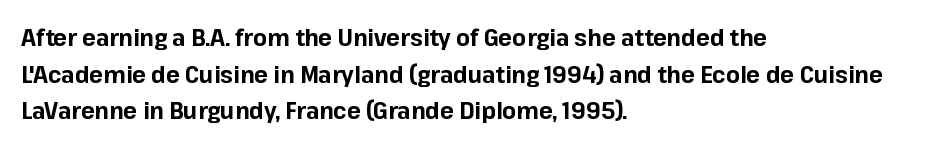
Visually the block forms a straight wall on the left and a jagged coastline on the right. The letters are bold, with thick, heavy strokes. The gap between lines stays unmarked. This sample keeps an unexceptional amount of space between lines. The horizontal fit of the characters is conventional and even. Vertical strokes here are truly vertical.
